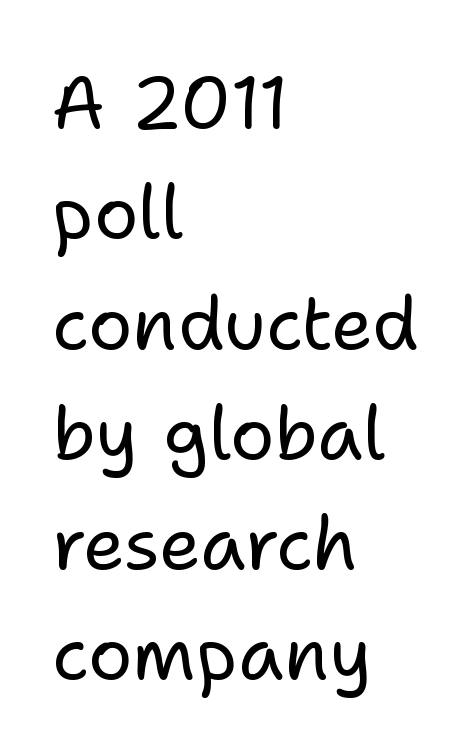
The image shows 74 px regular-weight sans-serif type, upright; set left-aligned, normal line spacing (1.49x), normal letter spacing, not underlined; low stroke contrast and a medium x-height.
